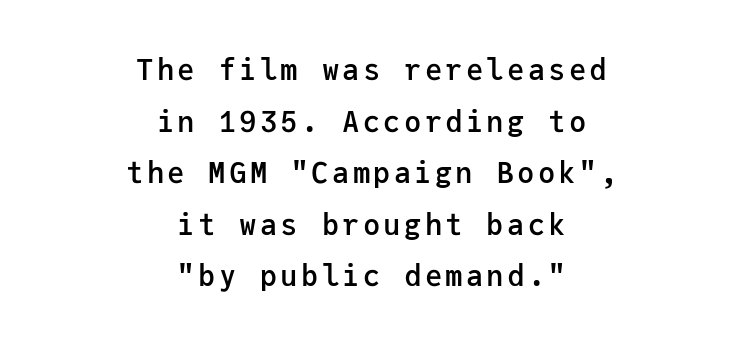
Q: Is the text bold? A: Semi-bold.
Q: Is the text italic (slanted)? A: No, it is upright.
Q: Is the typeface a serif or a sans-serif typeface? A: Sans-serif.
Q: Is the text underlined? A: No.
Q: How is the paragraph aligned? A: Centered.
Q: Width (condensed, normal, or wide)? A: Normal.
Q: Stroke contrast? A: Low.
Q: x-height? A: Medium.
Q: Monospaced? A: Yes.
